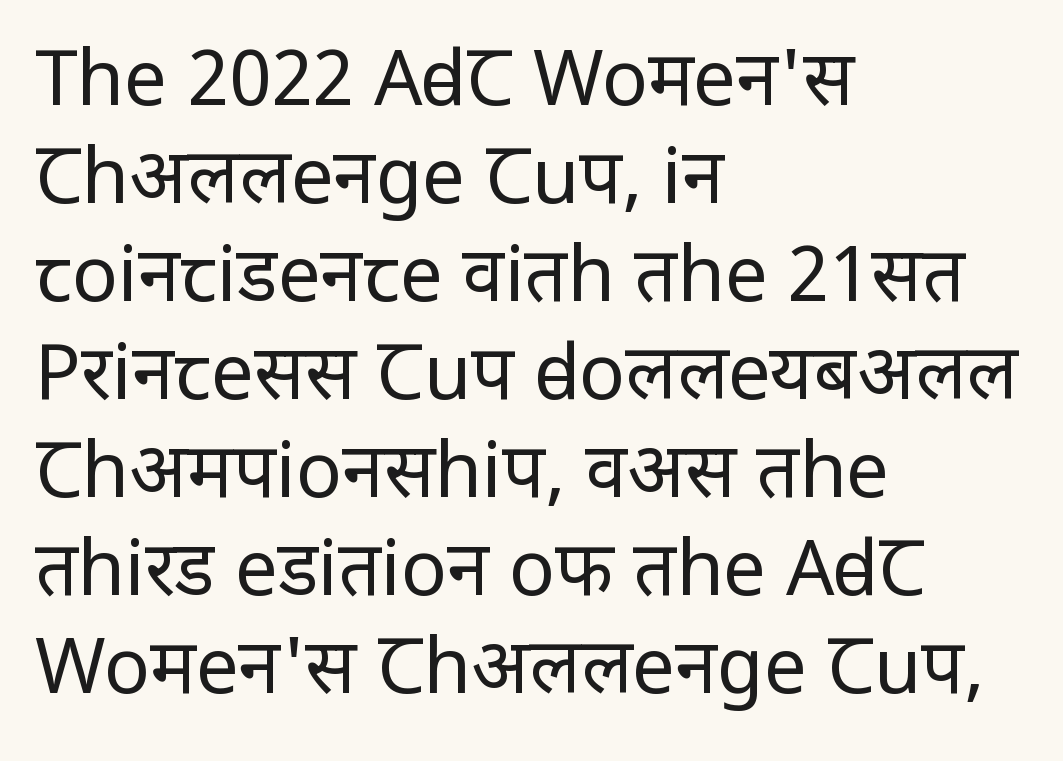
The glyphs are unaccompanied by any horizontal stroke below them. The passage shown has conventional tracking throughout. No chunkiness to these letters — they're not bold. Nope, no serifs anywhere on these letters. Compared with a centered layout, this one pins lines to the left instead.
